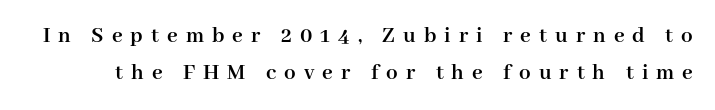
Compared with typical body copy, the letter spacing here is much looser. Summary of vertical rhythm: regular, with standard interline spacing. Bold? Absolutely — the strokes are thick and heavy. Descenders are the only things crossing below the line. The letters stand upright; this is a roman face.
